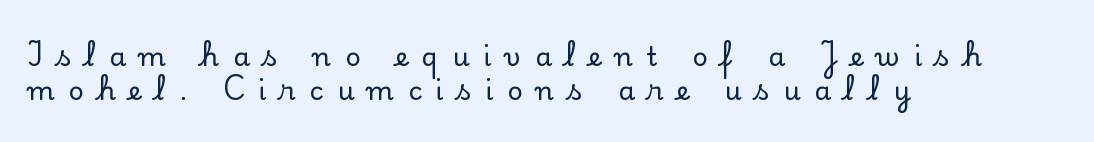
{"italic": "no", "underline": "no", "align": "left", "line_spacing": "normal", "line_spacing_ratio": 1.27, "letter_spacing": "wide", "letter_spacing_em": 0.5, "glyph_px": 27}
